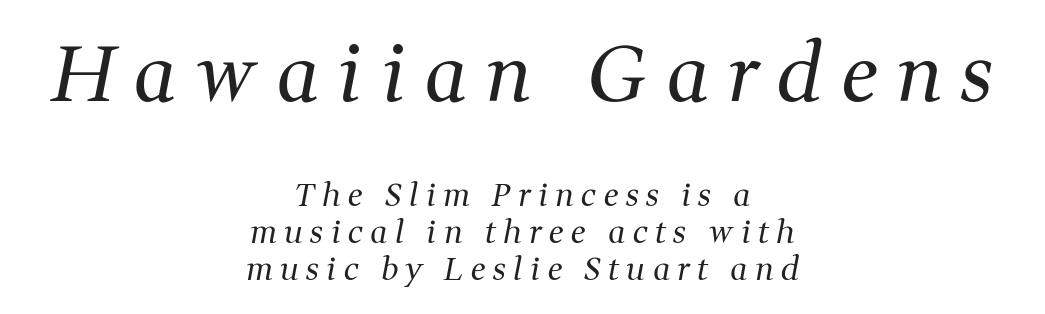
Quick note: underline off. These lines are centered, leaving both edges ragged. Unbolded letterforms with no extra heft. The letters advance in unequal steps, a hallmark of proportional type.
